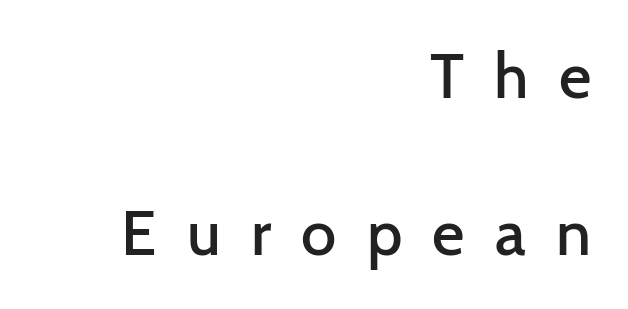
Students, observe: this is what heavily led, spacious text looks like. Ascenders rise straight up at ninety degrees. Do the characters align in a grid? No, the font is proportional. Tracking here is generous; glyphs stand well apart from one another.
